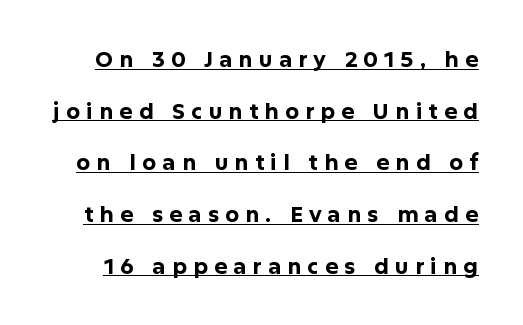
{"italic": "no", "bold": "yes", "underline": "yes", "line_spacing": "loose", "line_spacing_ratio": 2.35, "letter_spacing": "wide", "letter_spacing_em": 0.28, "glyph_px": 22}
